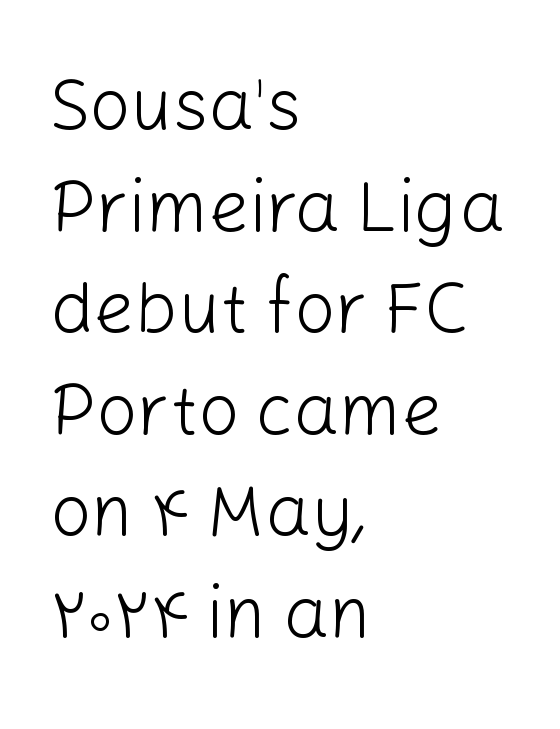
{"serif": "no", "italic": "no", "bold": "no", "weight": "light", "width": "normal", "stroke_contrast": "low", "x_height": "medium", "monospaced": "no", "underline": "no", "align": "left", "line_spacing": "normal", "line_spacing_ratio": 1.41, "letter_spacing": "normal", "letter_spacing_em": 0.0, "glyph_px": 72}
